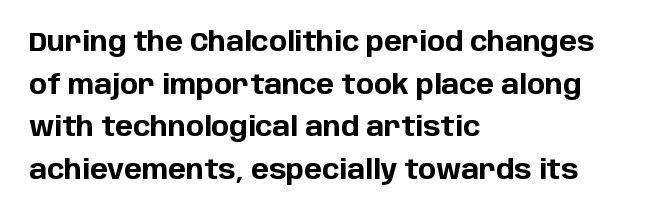
Typesetter's note: full bold, strokes at maximum text heaviness. Compared with typical paragraphs, the rows here are spaced about the same. Layout note: lines flush left. The passage shown is not underscored anywhere.
